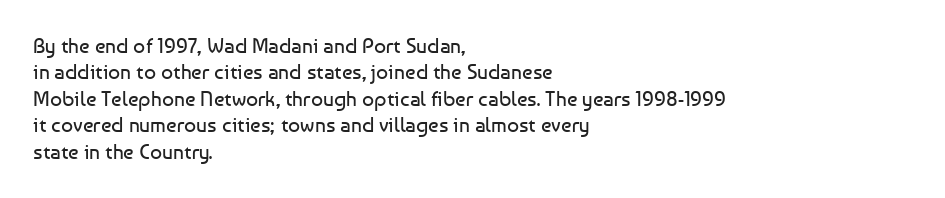
The rendering uses a moderate line-height, typical for paragraphs. Only glyphs here, with clear space below each row. The passage is arranged the way most books set body copy — flush left. Spacing between characters is what you'd get straight out of the box.
